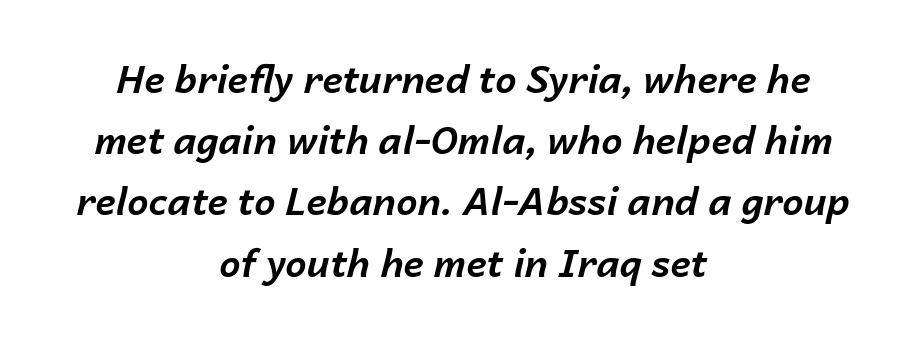
The image shows 38 px bold type, italic (leaning right); set centered, normal line spacing (1.61x), normal letter spacing, not underlined; low stroke contrast and a medium x-height.
